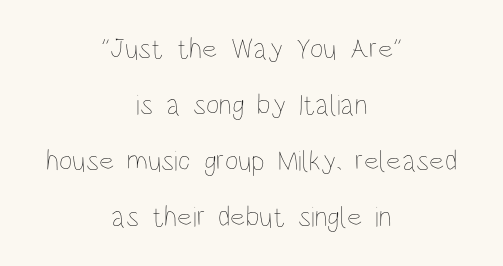
The image shows 29 px thin, condensed type, upright; set centered, loose line spacing (1.93x), normal letter spacing, not underlined; low stroke contrast and a large x-height.
